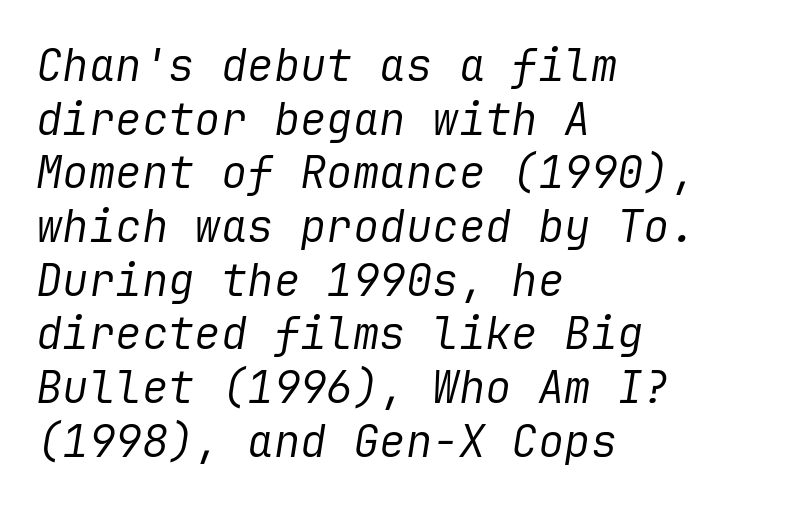
The image shows 44 px regular-weight type, italic (leaning right); set left-aligned, line spacing 1.22x, normal letter spacing, not underlined; low stroke contrast and a medium x-height.
